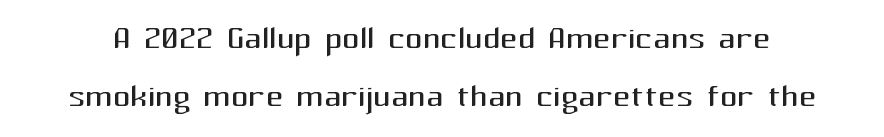
Q: Is the text bold? A: No.
Q: Is the text italic (slanted)? A: No, it is upright.
Q: Is the typeface a serif or a sans-serif typeface? A: Sans-serif.
Q: Is the text underlined? A: No.
Q: Is the spacing between letters normal or unusually wide? A: Normal.
Q: Is the spacing between lines tight, normal or loose? A: Normal.
Q: Width (condensed, normal, or wide)? A: Normal.
Q: Stroke contrast? A: Medium.
Q: x-height? A: Medium.
Q: Monospaced? A: No.
